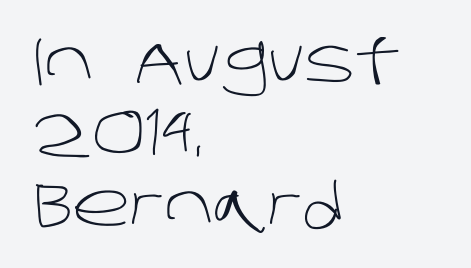
Horizontally, the lines are justified to the leading edge only. There is no visible air inserted between adjacent glyphs. The passage shown is typeset with a sans-serif family. Ink coverage per letter is moderate at most. Descenders hang freely into open space. Proportional: the letters do not fall into vertical columns.
